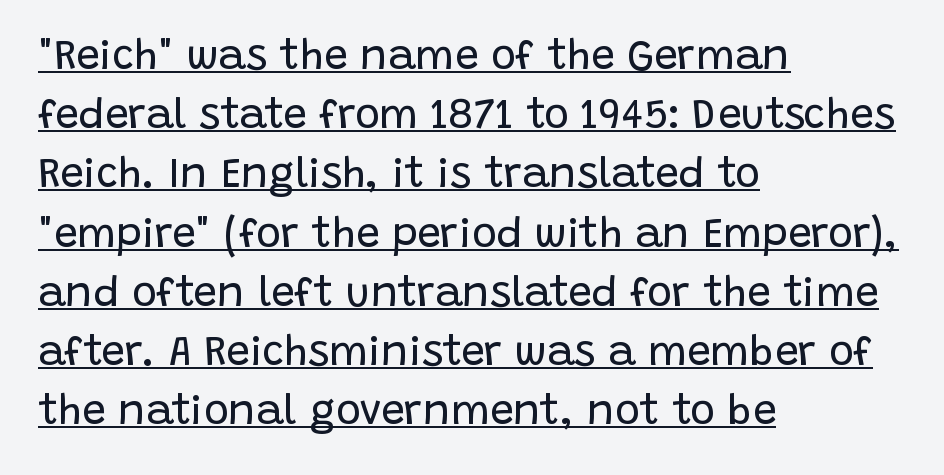
The image shows 42 px regular-weight sans-serif type, upright; set left-aligned, normal line spacing (1.41x), normal letter spacing, underlined; low stroke contrast and a large x-height.
